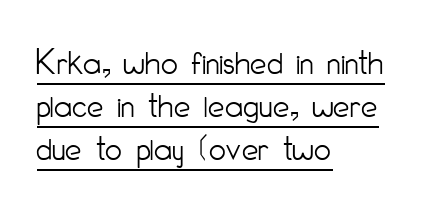
Q: Is the text bold? A: No.
Q: Is the text italic (slanted)? A: No, it is upright.
Q: Is the typeface a serif or a sans-serif typeface? A: Sans-serif.
Q: Is the text underlined? A: Yes.
Q: How is the paragraph aligned? A: Left-aligned.
Q: Is the spacing between letters normal or unusually wide? A: Normal.
Q: Width (condensed, normal, or wide)? A: Condensed.
Q: Stroke contrast? A: Low.
Q: x-height? A: Small.
Q: Monospaced? A: No.
